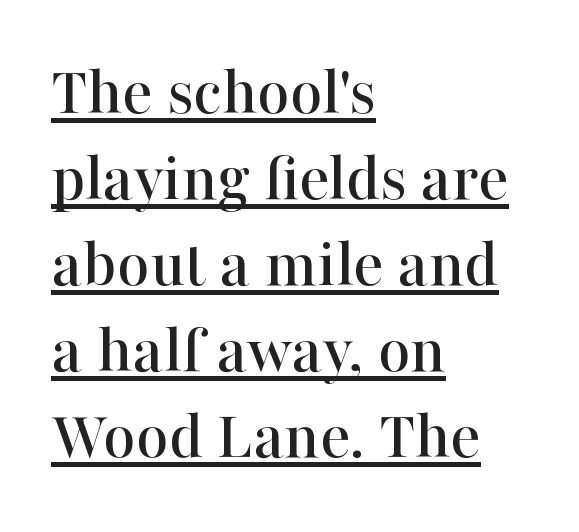
The image shows 70 px serif type, upright; set left-aligned, line spacing 1.23x, normal letter spacing, underlined; high stroke contrast and a medium x-height.
